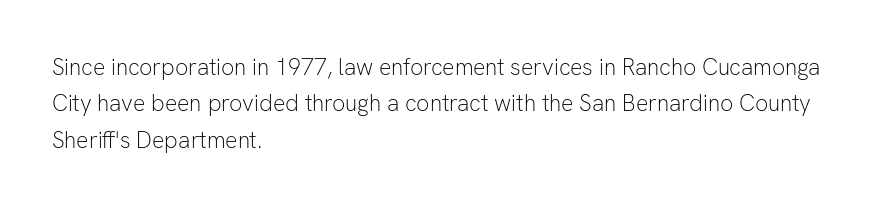
Q: Is the text bold? A: No.
Q: Is the text italic (slanted)? A: No, it is upright.
Q: Is the text underlined? A: No.
Q: How is the paragraph aligned? A: Left-aligned.
Q: Is the spacing between letters normal or unusually wide? A: Normal.
Q: Is the spacing between lines tight, normal or loose? A: Normal.
